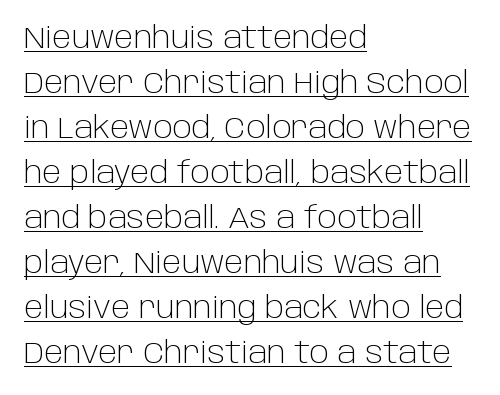
Q: Is the text bold? A: No.
Q: Is the text italic (slanted)? A: No, it is upright.
Q: Is the typeface a serif or a sans-serif typeface? A: Sans-serif.
Q: Is the text underlined? A: Yes.
Q: How is the paragraph aligned? A: Left-aligned.
Q: Is the spacing between letters normal or unusually wide? A: Normal.
Q: Is the spacing between lines tight, normal or loose? A: Normal.
Q: Width (condensed, normal, or wide)? A: Normal.
Q: Stroke contrast? A: Low.
Q: x-height? A: Large.
Q: Monospaced? A: No.
